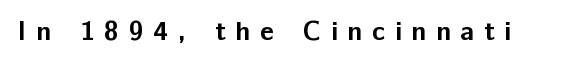
Nobody drew a line under any word here. The axis of the letterforms is exactly vertical. Characters follow at a spacing far wider than the type designer built in. Typographic density is high because the face is bold.
